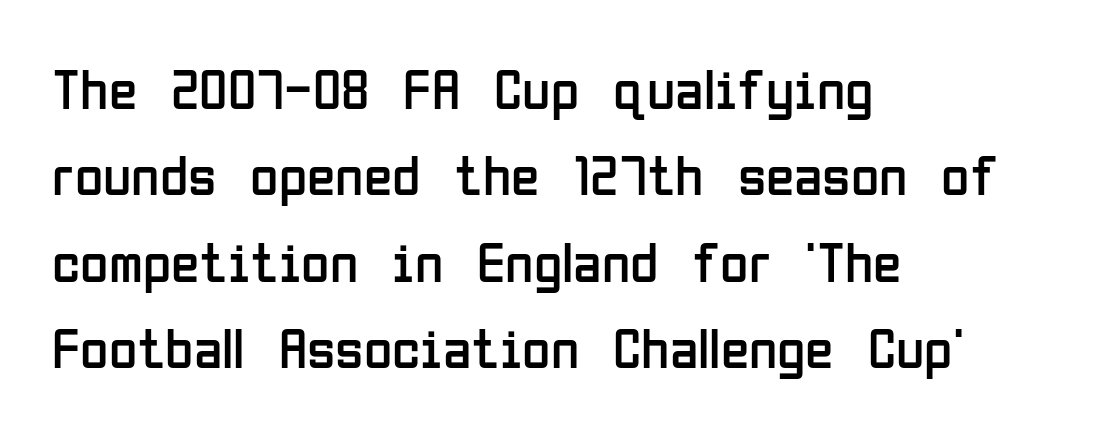
{"serif": "no", "italic": "no", "bold": "no", "weight": "regular", "width": "condensed", "stroke_contrast": "low", "x_height": "medium", "monospaced": "no", "underline": "no", "align": "left", "line_spacing": "normal", "line_spacing_ratio": 1.49, "letter_spacing": "normal", "letter_spacing_em": 0.0, "glyph_px": 58}
